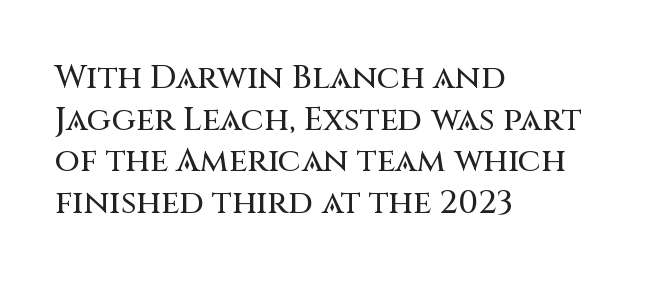
Q: Is the text italic (slanted)? A: No, it is upright.
Q: Is the typeface a serif or a sans-serif typeface? A: Sans-serif.
Q: Is the text underlined? A: No.
Q: How is the paragraph aligned? A: Left-aligned.
Q: Is the spacing between letters normal or unusually wide? A: Normal.
Q: Is the spacing between lines tight, normal or loose? A: Normal.
Q: Width (condensed, normal, or wide)? A: Normal.
Q: Stroke contrast? A: Medium.
Q: x-height? A: Large.
Q: Monospaced? A: No.
